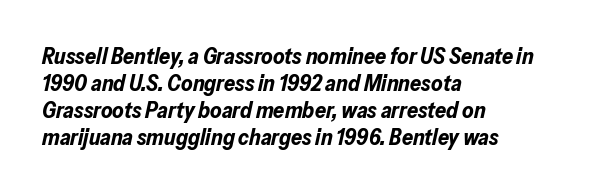
The image shows 22 px bold type, italic (leaning right); set left-aligned, line spacing 1.23x, normal letter spacing, not underlined.
